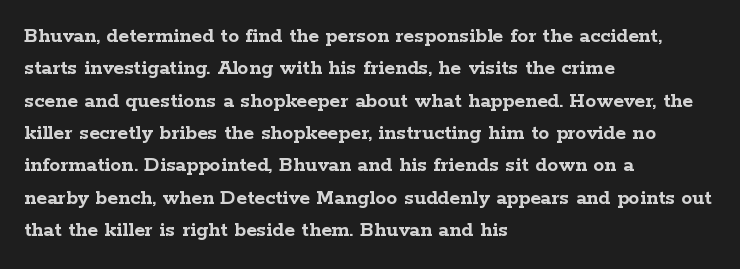
This block has exactly the height ordinary leading produces. A roman cut, with each character standing at attention. Typesetter's note: full bold, strokes at maximum text heaviness. The rendering anchors every line to the left-hand side.
